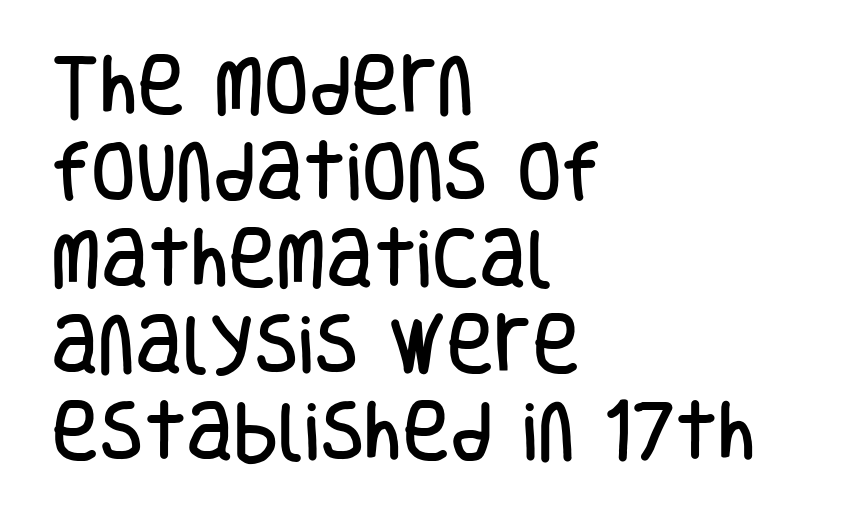
{"serif": "no", "italic": "no", "width": "condensed", "stroke_contrast": "low", "x_height": "large", "monospaced": "no", "underline": "no", "align": "left", "line_spacing": "normal", "line_spacing_ratio": 1.33, "letter_spacing": "normal", "letter_spacing_em": 0.0, "glyph_px": 65}
